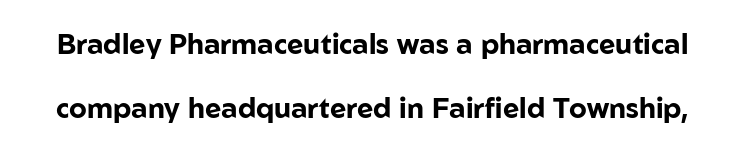
The image shows 28 px bold sans-serif type, upright; set loose line spacing (2.3x), normal letter spacing, not underlined; low stroke contrast and a medium x-height.
